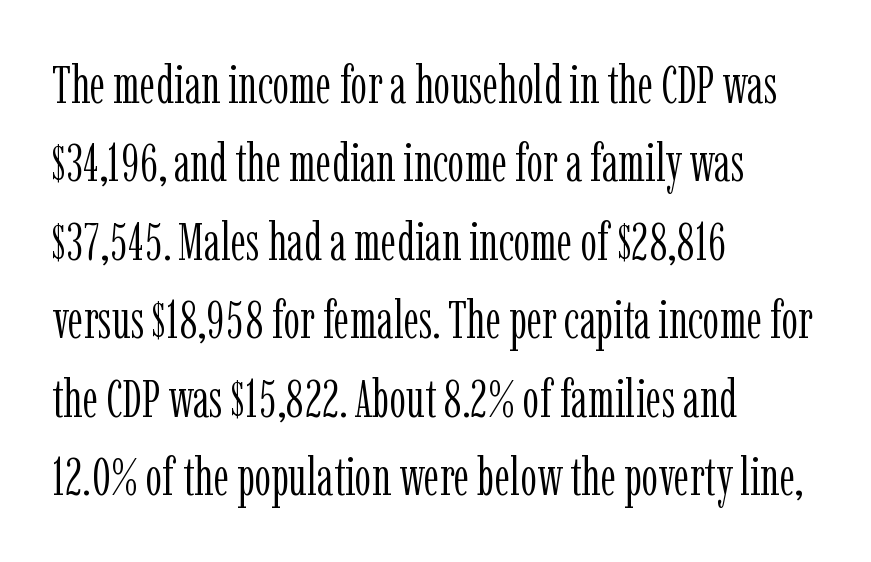
{"serif": "yes", "italic": "no", "bold": "no", "weight": "light", "width": "condensed", "stroke_contrast": "low", "x_height": "medium", "monospaced": "no", "underline": "no", "align": "left", "line_spacing": "normal", "line_spacing_ratio": 1.48, "letter_spacing": "normal", "letter_spacing_em": 0.0, "glyph_px": 53}
